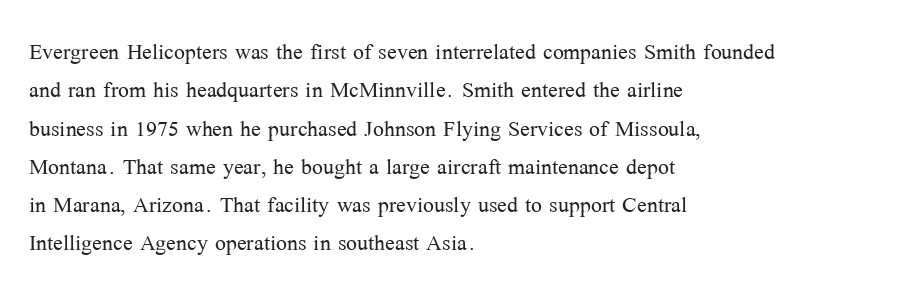
The image shows 29 px light serif type, upright; set left-aligned, normal line spacing (1.32x), normal letter spacing, not underlined; medium stroke contrast and a medium x-height.
